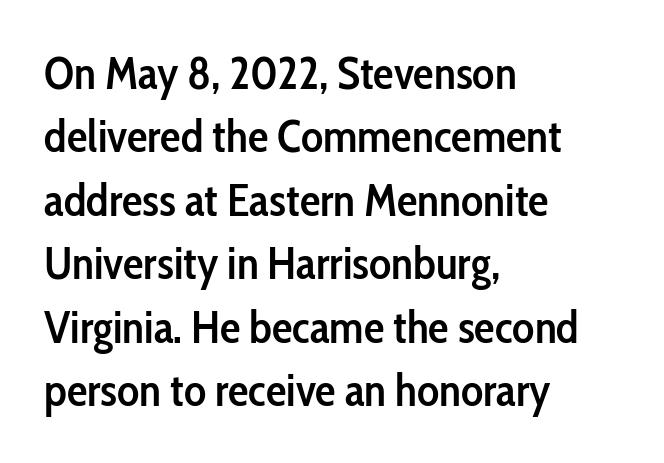
The letters are semibold — heavier than regular but short of a full bold. Honestly, the letter spacing is just normal — you wouldn't notice it. Typeset ragged right — the left edge is the straight one. These lines are rendered in a variable-pitch font.
